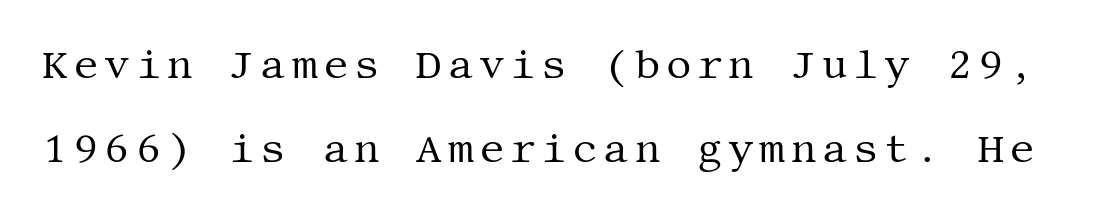
{"serif": "yes", "italic": "no", "bold": "no", "weight": "regular", "width": "normal", "stroke_contrast": "medium", "x_height": "large", "underline": "no", "line_spacing": "loose", "line_spacing_ratio": 2.11, "glyph_px": 40}
